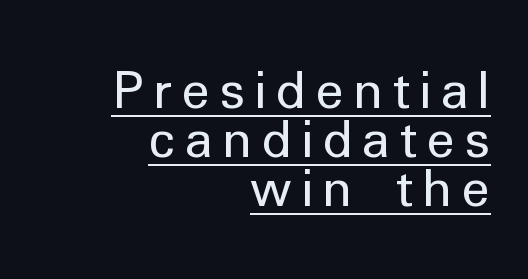
The image shows 51 px regular-weight sans-serif type, upright; set right-aligned, tight line spacing (0.96x), underlined; low stroke contrast and a medium x-height.
